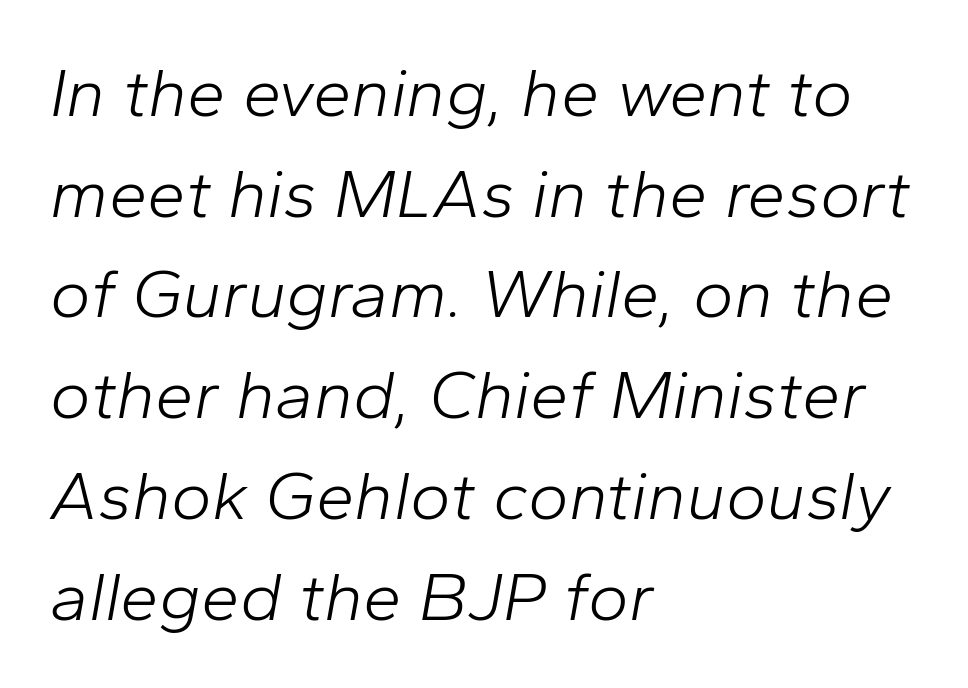
{"italic": "yes", "lean": "right", "slant_degrees": 10, "bold": "no", "weight": "light", "width": "normal", "stroke_contrast": "low", "x_height": "medium", "monospaced": "no", "underline": "no", "align": "left", "line_spacing": "normal", "line_spacing_ratio": 1.46, "letter_spacing": "normal", "letter_spacing_em": 0.0, "glyph_px": 69}
